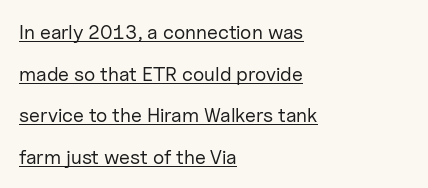
The image shows 20 px text type, upright; set left-aligned, loose line spacing (2.08x), normal letter spacing, underlined.
